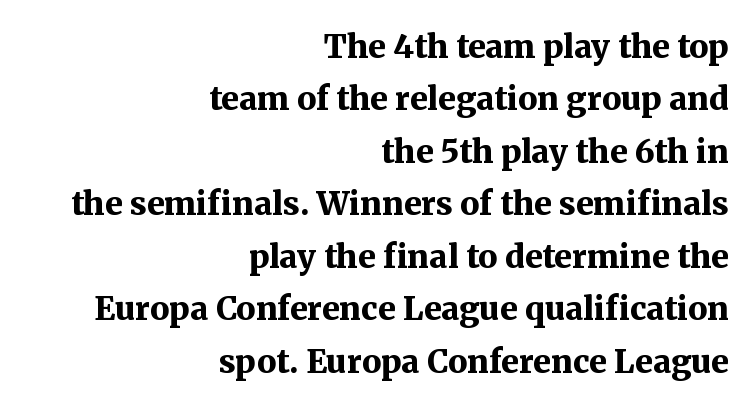
{"serif": "yes", "italic": "no", "bold": "yes", "weight": "bold", "width": "normal", "stroke_contrast": "medium", "x_height": "medium", "monospaced": "no", "underline": "no", "align": "right", "line_spacing": "normal", "line_spacing_ratio": 1.64, "letter_spacing": "normal", "letter_spacing_em": 0.0, "glyph_px": 32}
